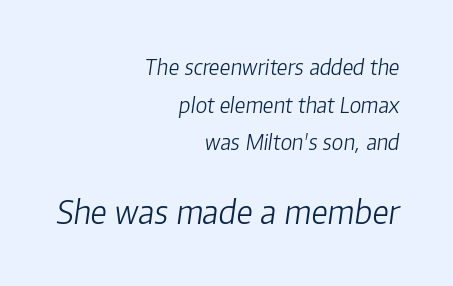
Q: Is the text bold? A: No.
Q: Is the text italic (slanted)? A: Yes, it leans right by about 8 degrees.
Q: Is the text underlined? A: No.
Q: How is the paragraph aligned? A: Right-aligned.
Q: Is the spacing between letters normal or unusually wide? A: Normal.
Q: Which block of text is set in a larger size, the first (top) or the second (bottom)? A: The second (bottom) one.
Q: Width (condensed, normal, or wide)? A: Normal.
Q: Stroke contrast? A: Low.
Q: x-height? A: Medium.
Q: Monospaced? A: No.
